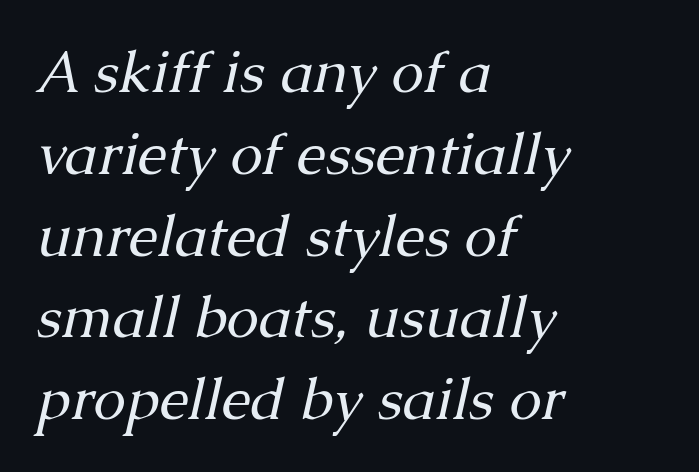
The image shows 58 px regular-weight serif type, italic (leaning right); set left-aligned, normal line spacing (1.41x), normal letter spacing, not underlined; medium stroke contrast and a medium x-height.
